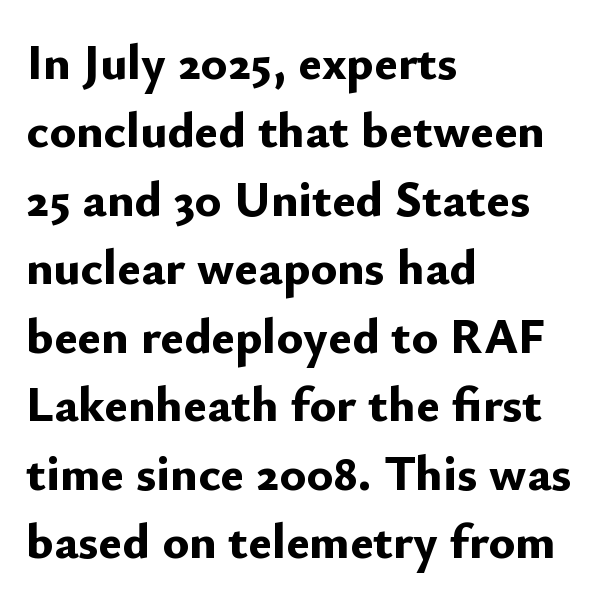
Note the varied advance widths — an 'i' is clearly narrower than an 'm'. Students, note that the glyphs here touch the page at normal intervals. Horizontal alignment here is leftward, the default for most running prose. Note: no serifs on the glyphs.
